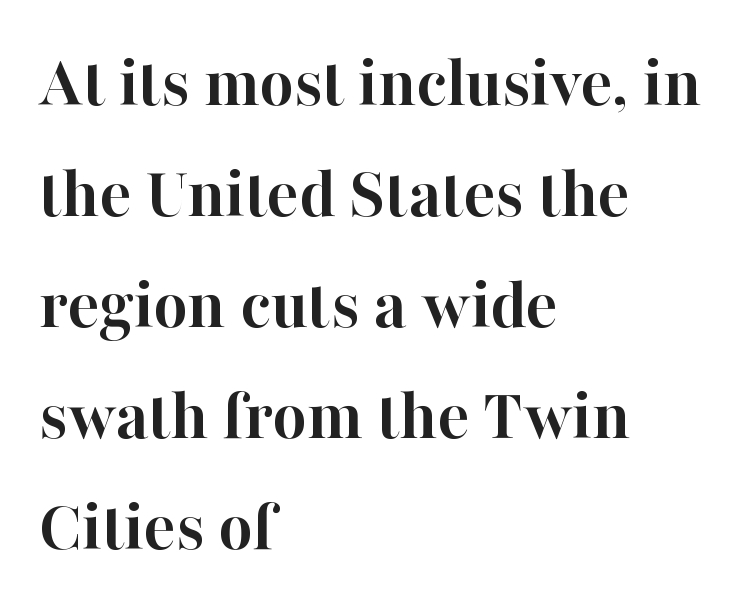
{"serif": "yes", "italic": "no", "bold": "yes", "weight": "semibold", "width": "normal", "stroke_contrast": "high", "x_height": "medium", "monospaced": "no", "underline": "no", "align": "left", "line_spacing": "normal", "line_spacing_ratio": 1.5, "letter_spacing": "normal", "letter_spacing_em": 0.0, "glyph_px": 74}
